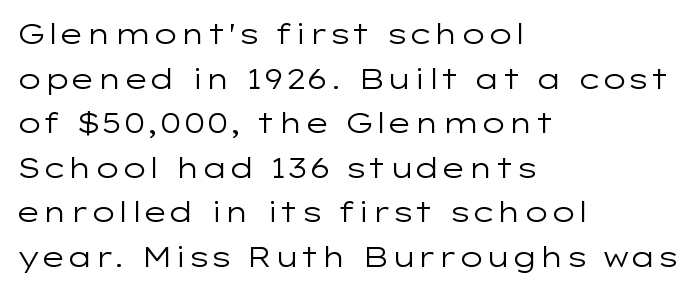
{"serif": "no", "italic": "no", "bold": "no", "weight": "regular", "width": "wide", "stroke_contrast": "low", "x_height": "medium", "monospaced": "no", "underline": "no", "align": "left", "line_spacing": "normal", "line_spacing_ratio": 1.59, "letter_spacing": "normal", "letter_spacing_em": 0.0, "glyph_px": 28}
